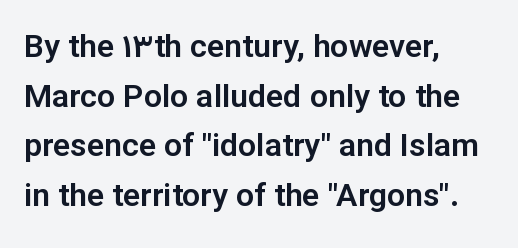
Normally led — the rows are evenly, conventionally spaced. The letters advance in unequal steps, a hallmark of proportional type. Honestly, the letter spacing is just normal — you wouldn't notice it. Short and long lines alike share a common starting point at left.
